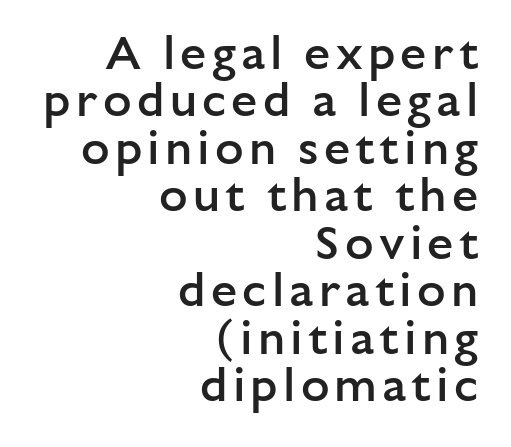
Q: Is the text bold? A: Semi-bold.
Q: Is the text italic (slanted)? A: No, it is upright.
Q: Is the typeface a serif or a sans-serif typeface? A: Sans-serif.
Q: Is the text underlined? A: No.
Q: How is the paragraph aligned? A: Right-aligned.
Q: Is the spacing between lines tight, normal or loose? A: Tight.
Q: Width (condensed, normal, or wide)? A: Normal.
Q: Stroke contrast? A: Low.
Q: x-height? A: Medium.
Q: Monospaced? A: No.
